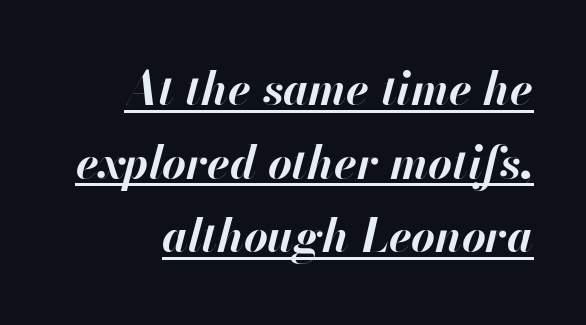
Q: Is the text bold? A: Yes.
Q: Is the text italic (slanted)? A: Yes, it leans right by about 13 degrees.
Q: Is the text underlined? A: Yes.
Q: Is the spacing between letters normal or unusually wide? A: Normal.
Q: Is the spacing between lines tight, normal or loose? A: Normal.
Q: Width (condensed, normal, or wide)? A: Normal.
Q: Stroke contrast? A: High.
Q: x-height? A: Small.
Q: Monospaced? A: No.
